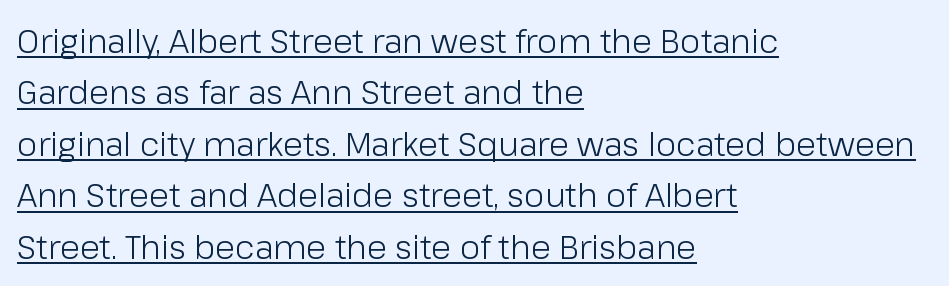
{"serif": "no", "italic": "no", "bold": "no", "weight": "light", "width": "normal", "stroke_contrast": "low", "x_height": "medium", "monospaced": "no", "underline": "yes", "align": "left", "line_spacing": "normal", "line_spacing_ratio": 1.56, "letter_spacing": "normal", "letter_spacing_em": 0.0, "glyph_px": 33}
